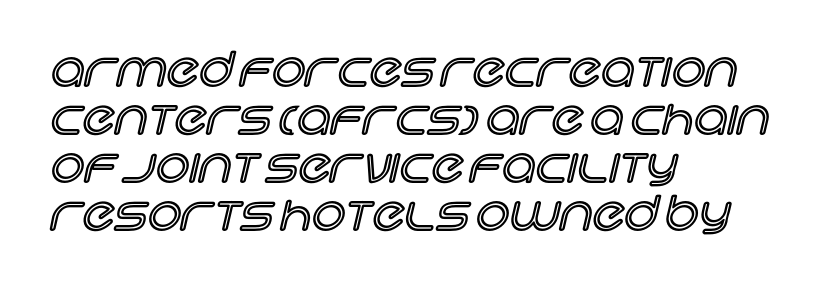
{"width": "normal", "x_height": "large", "monospaced": "no", "underline": "no", "align": "left", "line_spacing": "tight", "line_spacing_ratio": 1.02, "letter_spacing": "normal", "letter_spacing_em": 0.0, "glyph_px": 47}
